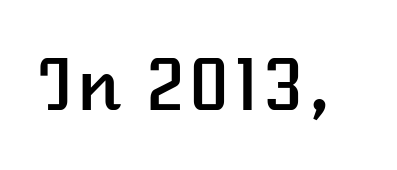
Nothing unusual about the tracking: characters are spaced as the font intends. The passage shown is typed in a proportional face where columns would drift. The gap between lines stays unmarked. Posture: straight, roman, zero tilt.
